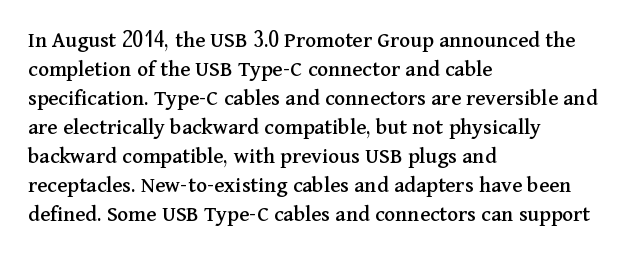
{"italic": "no", "underline": "no", "align": "left", "line_spacing": "normal", "line_spacing_ratio": 1.26, "letter_spacing": "normal", "letter_spacing_em": 0.0, "glyph_px": 23}
